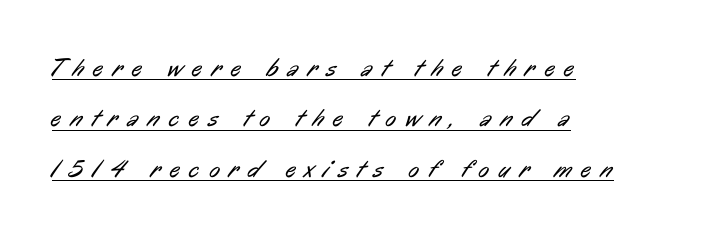
Q: Is the text bold? A: No.
Q: Is the text underlined? A: Yes.
Q: How is the paragraph aligned? A: Left-aligned.
Q: Is the spacing between letters normal or unusually wide? A: Unusually wide.
Q: Is the spacing between lines tight, normal or loose? A: Loose.
